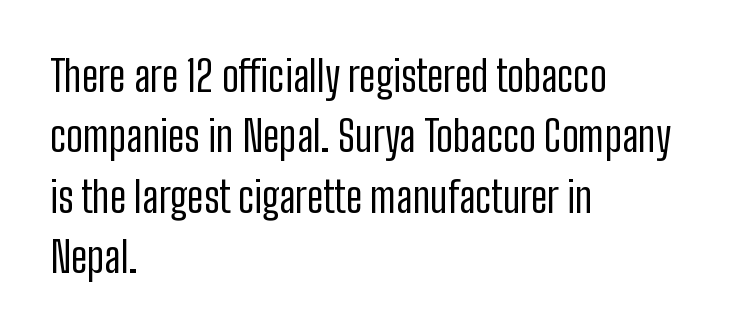
{"serif": "no", "italic": "no", "bold": "no", "weight": "regular", "width": "condensed", "stroke_contrast": "low", "x_height": "medium", "monospaced": "no", "underline": "no", "align": "left", "line_spacing": "normal", "line_spacing_ratio": 1.44, "letter_spacing": "normal", "letter_spacing_em": 0.0, "glyph_px": 42}
